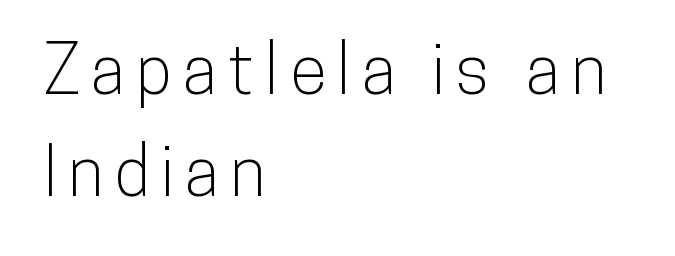
In terms of letterform style, serifs are entirely absent. The string is rendered with underlining switched off. The compositor pushed each line to the left boundary. The designer left line spacing at the default.
